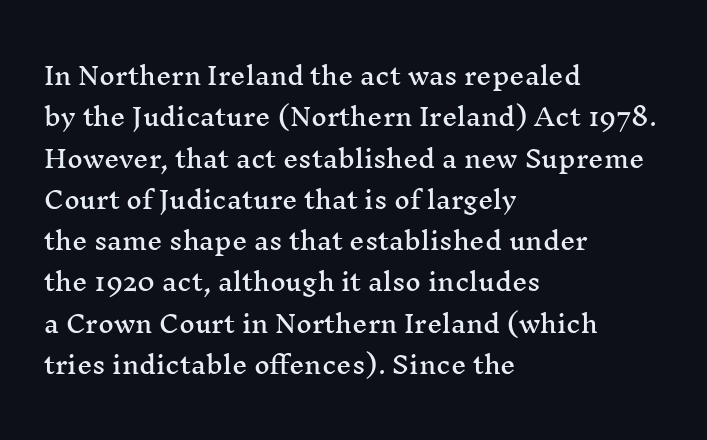
{"italic": "no", "underline": "no", "align": "left", "line_spacing_ratio": 1.72, "letter_spacing": "normal", "letter_spacing_em": 0.0, "glyph_px": 24}
